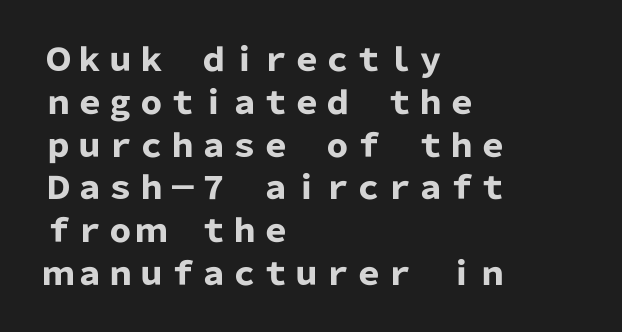
{"serif": "no", "italic": "no", "bold": "yes", "weight": "heavy", "width": "normal", "stroke_contrast": "low", "x_height": "medium", "monospaced": "no", "underline": "no", "align": "left", "line_spacing": "normal", "line_spacing_ratio": 1.38, "letter_spacing": "normal", "letter_spacing_em": 0.0, "glyph_px": 31}
